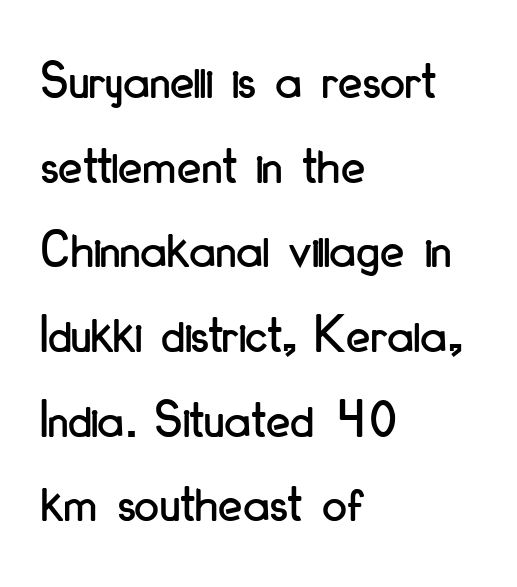
{"serif": "no", "italic": "no", "width": "condensed", "stroke_contrast": "low", "x_height": "small", "monospaced": "no", "underline": "no", "align": "left", "line_spacing": "normal", "line_spacing_ratio": 1.54, "letter_spacing": "normal", "letter_spacing_em": 0.0, "glyph_px": 55}
